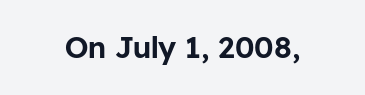
Rendered with straight, roman letterforms. Clear beneath every line of the passage. Short note: letters normally spaced. The letters advance in unequal steps, a hallmark of proportional type.
